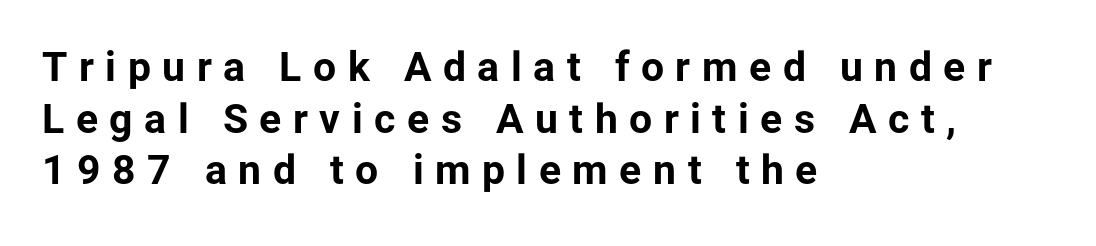
{"serif": "no", "italic": "no", "bold": "yes", "weight": "bold", "width": "normal", "stroke_contrast": "low", "x_height": "medium", "monospaced": "no", "underline": "no", "align": "left", "line_spacing": "normal", "line_spacing_ratio": 1.26, "letter_spacing": "wide", "letter_spacing_em": 0.28, "glyph_px": 41}
